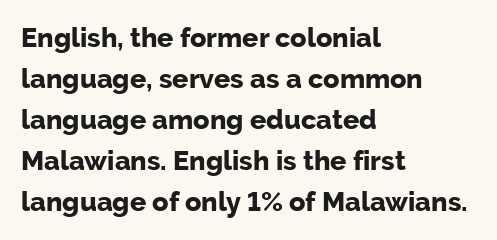
Line beginnings align vertically; line endings do not. Between one letter and the next there's only the usual sliver of space. Notice how descenders clear the ascenders below comfortably — that's standard leading. Does the lettering tilt? It doesn't — this is upright. Letters rest on an invisible, unmarked baseline.
